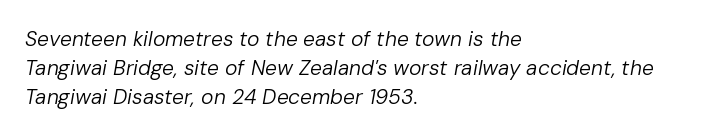
Q: Is the text bold? A: No.
Q: Is the text italic (slanted)? A: Yes, it leans right by about 10 degrees.
Q: Is the text underlined? A: No.
Q: How is the paragraph aligned? A: Left-aligned.
Q: Is the spacing between letters normal or unusually wide? A: Normal.
Q: Is the spacing between lines tight, normal or loose? A: Normal.
